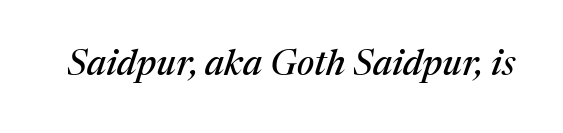
{"serif": "yes", "italic": "yes", "lean": "right", "slant_degrees": 17, "width": "normal", "stroke_contrast": "medium", "x_height": "medium", "monospaced": "no", "underline": "no", "letter_spacing": "normal", "letter_spacing_em": 0.0, "glyph_px": 36}
